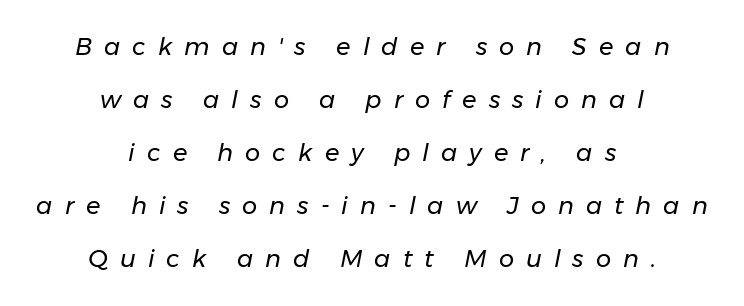
{"italic": "yes", "lean": "right", "slant_degrees": 11, "bold": "no", "underline": "no", "align": "center", "line_spacing": "loose", "line_spacing_ratio": 2.21, "letter_spacing": "wide", "letter_spacing_em": 0.5, "glyph_px": 24}
